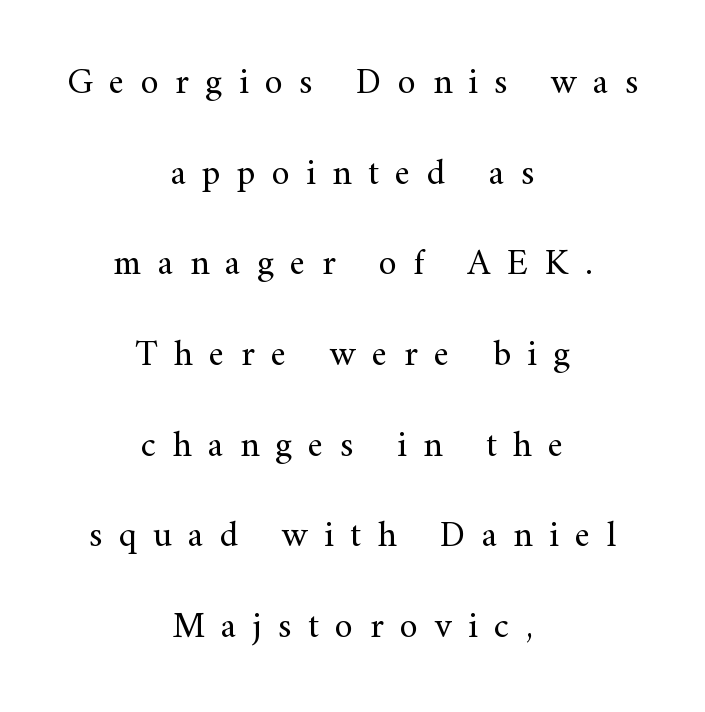
{"serif": "yes", "italic": "no", "bold": "no", "weight": "regular", "width": "normal", "stroke_contrast": "medium", "x_height": "small", "monospaced": "no", "underline": "no", "align": "center", "line_spacing": "loose", "line_spacing_ratio": 2.45, "letter_spacing": "wide", "letter_spacing_em": 0.44, "glyph_px": 37}
